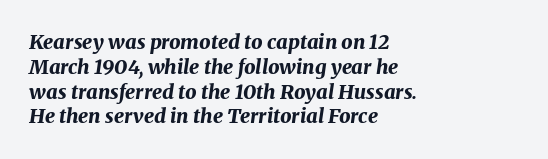
Q: Is the text bold? A: Yes.
Q: Is the text italic (slanted)? A: Yes, it leans right by about 8 degrees.
Q: Is the text underlined? A: No.
Q: How is the paragraph aligned? A: Left-aligned.
Q: Is the spacing between letters normal or unusually wide? A: Normal.
